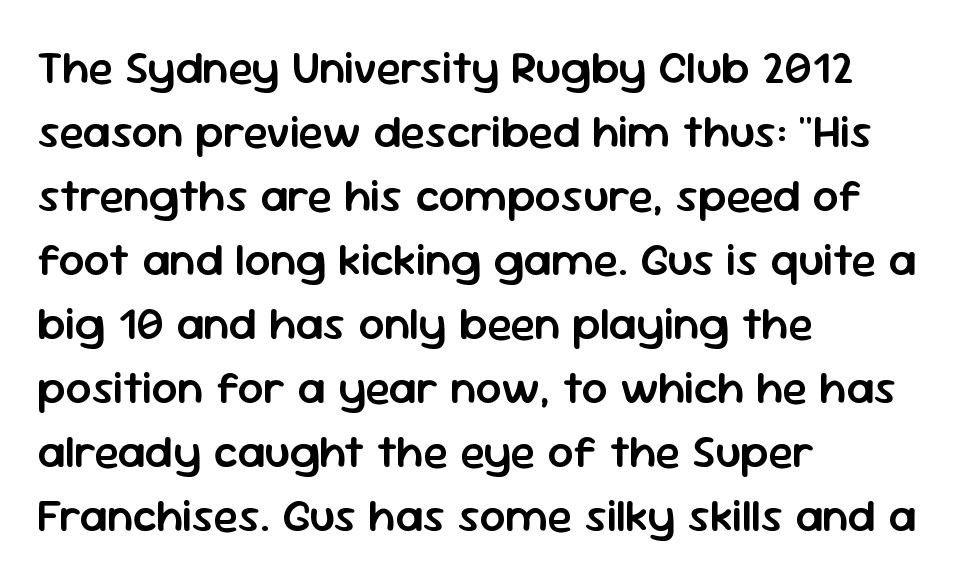
Q: Is the text bold? A: Semi-bold.
Q: Is the text italic (slanted)? A: No, it is upright.
Q: Is the typeface a serif or a sans-serif typeface? A: Sans-serif.
Q: Is the text underlined? A: No.
Q: How is the paragraph aligned? A: Left-aligned.
Q: Is the spacing between letters normal or unusually wide? A: Normal.
Q: Is the spacing between lines tight, normal or loose? A: Normal.
Q: Width (condensed, normal, or wide)? A: Normal.
Q: Stroke contrast? A: Low.
Q: x-height? A: Medium.
Q: Monospaced? A: No.
